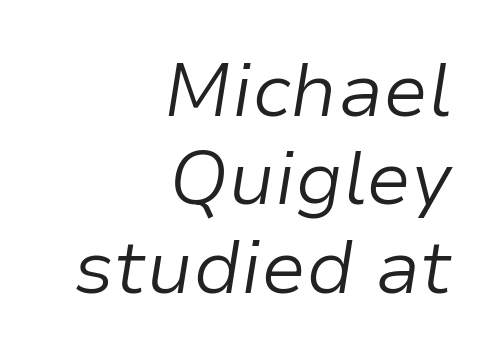
Q: Is the text bold? A: No.
Q: Is the text italic (slanted)? A: Yes, it leans right by about 9 degrees.
Q: Is the text underlined? A: No.
Q: How is the paragraph aligned? A: Right-aligned.
Q: Is the spacing between letters normal or unusually wide? A: Normal.
Q: Width (condensed, normal, or wide)? A: Normal.
Q: Stroke contrast? A: Low.
Q: x-height? A: Medium.
Q: Monospaced? A: No.
